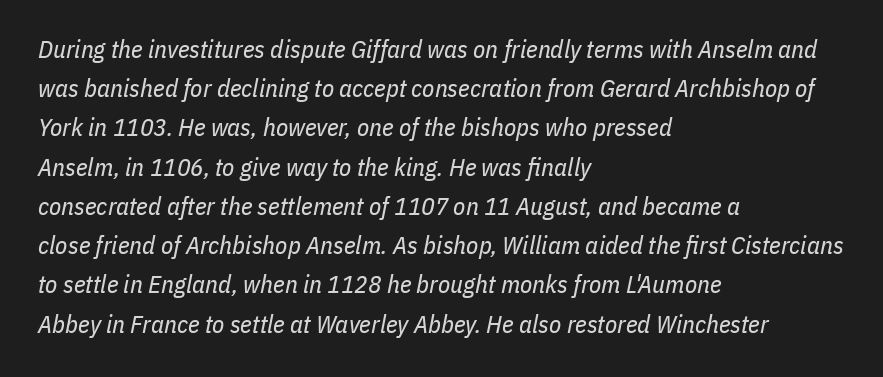
On a weight scale, this lands at 450 or below. Rendered with sloped, italic letterforms. Descenders hang freely into open space. Notice how the passage keeps a crisp vertical edge on the left only.
